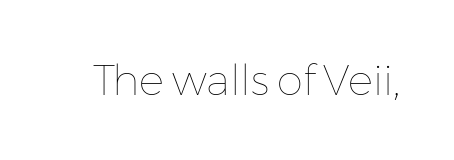
Stroke mass is kept to a normal reading level or below. The tracking reads as untouched default to a designer's eye. If you drew a line through each stem, it would be perfectly vertical. The letters advance in unequal steps, a hallmark of proportional type.
